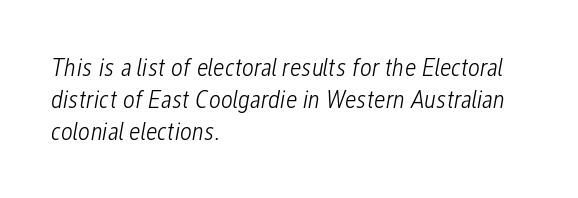
The image shows 26 px text type, italic (leaning right); set left-aligned, line spacing 1.23x, normal letter spacing, not underlined.
